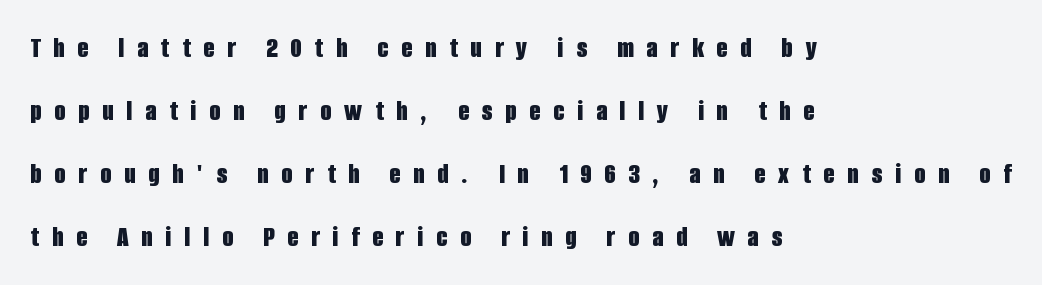
The image shows 29 px bold, condensed sans-serif type, upright; set left-aligned, loose line spacing (2.17x), unusually wide letter spacing (+0.44 em), not underlined; low stroke contrast and a large x-height.
